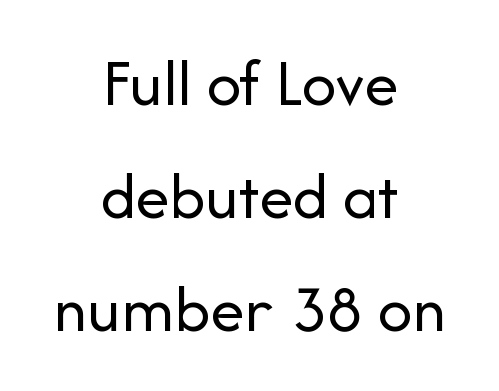
The image shows 68 px regular-weight sans-serif type, upright; set centered, normal line spacing (1.66x), normal letter spacing, not underlined; low stroke contrast and a medium x-height.
